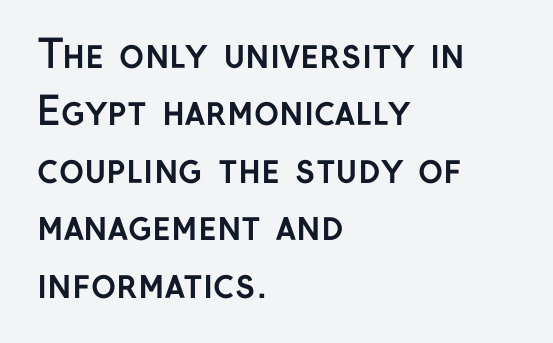
{"serif": "no", "italic": "no", "bold": "yes", "weight": "semibold", "width": "normal", "stroke_contrast": "low", "x_height": "medium", "monospaced": "no", "underline": "no", "align": "left", "line_spacing": "normal", "line_spacing_ratio": 1.51, "letter_spacing": "normal", "letter_spacing_em": 0.0, "glyph_px": 38}
